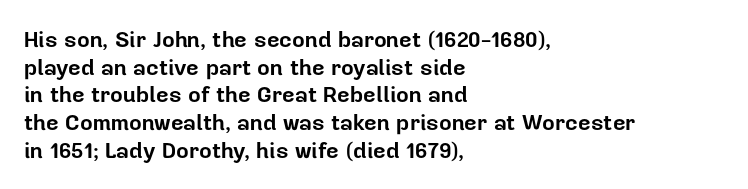
{"italic": "no", "bold": "yes", "underline": "no", "align": "left", "line_spacing": "normal", "line_spacing_ratio": 1.26, "letter_spacing": "normal", "letter_spacing_em": 0.0, "glyph_px": 22}
